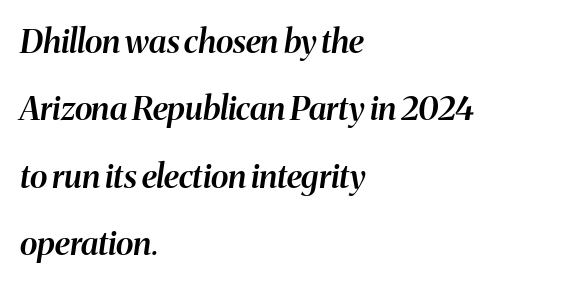
{"italic": "yes", "lean": "right", "slant_degrees": 8, "bold": "semi", "weight": "semibold", "width": "normal", "stroke_contrast": "medium", "x_height": "medium", "monospaced": "no", "underline": "no", "align": "left", "line_spacing": "loose", "line_spacing_ratio": 2.04, "letter_spacing": "normal", "letter_spacing_em": 0.0, "glyph_px": 33}
